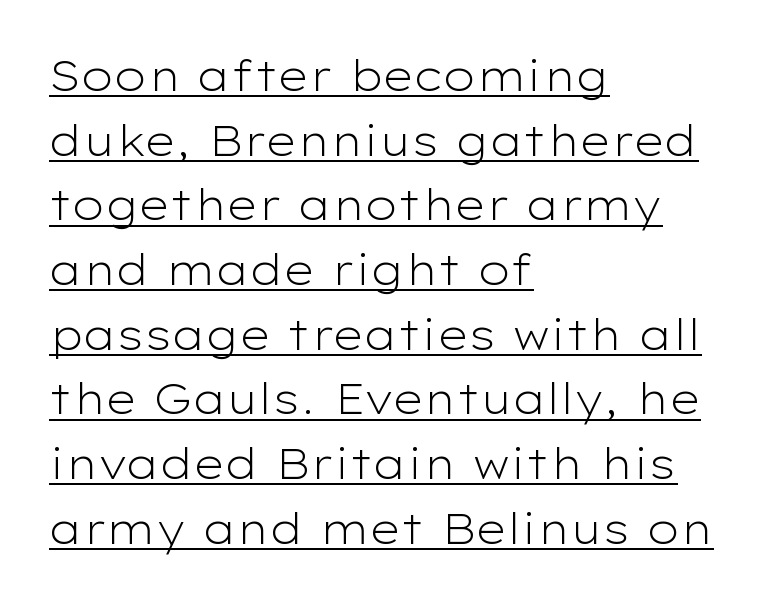
Q: Is the text bold? A: No.
Q: Is the text italic (slanted)? A: No, it is upright.
Q: Is the typeface a serif or a sans-serif typeface? A: Sans-serif.
Q: Is the text underlined? A: Yes.
Q: How is the paragraph aligned? A: Left-aligned.
Q: Is the spacing between letters normal or unusually wide? A: Normal.
Q: Is the spacing between lines tight, normal or loose? A: Normal.
Q: Width (condensed, normal, or wide)? A: Wide.
Q: Stroke contrast? A: Low.
Q: x-height? A: Medium.
Q: Monospaced? A: No.
